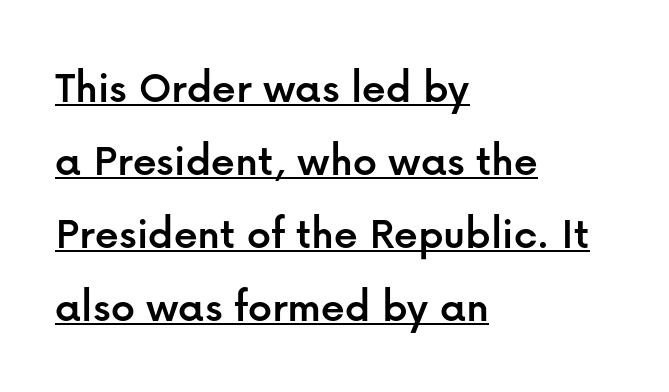
The image shows 47 px sans-serif type, upright; set left-aligned, normal line spacing (1.55x), normal letter spacing, underlined; low stroke contrast and a medium x-height.
